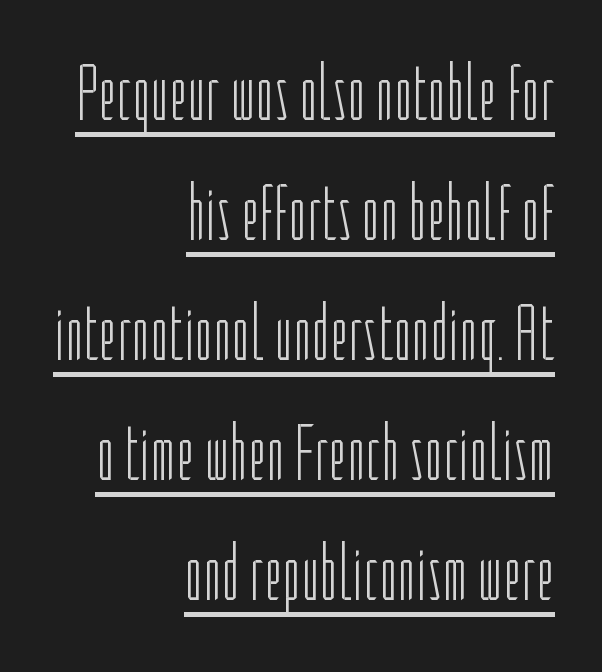
The letters sit at their default tracking, neither squeezed nor spread. Varying glyph widths throughout — classic text-font behaviour. This rendering employs a face without finishing strokes, i.e., a sans-serif. Underlined type. The axis of the letterforms is exactly vertical.
